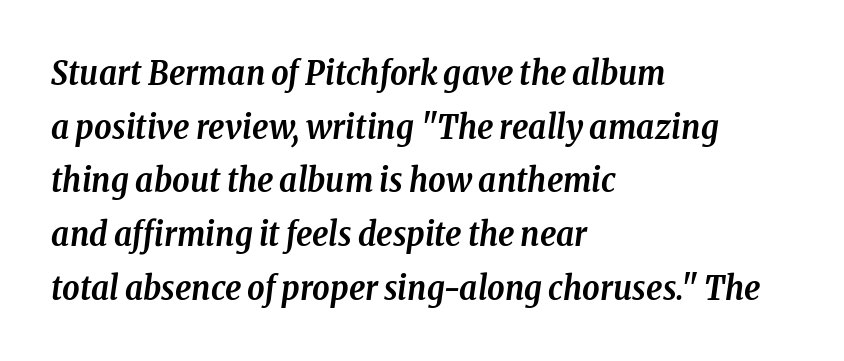
Small tapered or slab feet sit at the stroke ends, so this counts as serif. Underlining? Definitely not there. This sample uses plain, unmodified letter spacing. The paragraph shown leans on its left margin. Whoever set this chose a conventional vertical rhythm. The glyphs have the mass of a bold cut.
